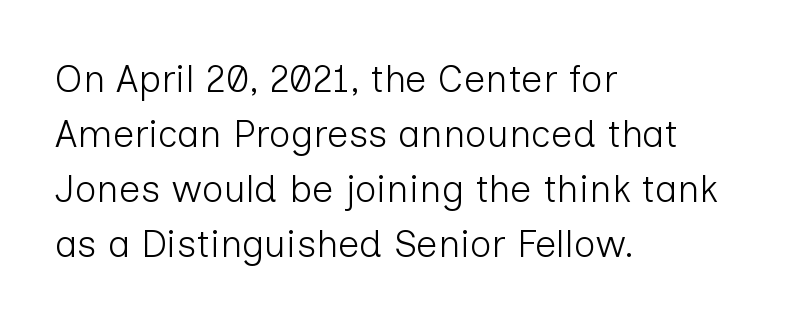
Font category for this specimen: sans-serif. Letter spacing: default. Casual observation: everything's shoved over to the left. This reads as an unemphasized weight, regular at the heaviest.
